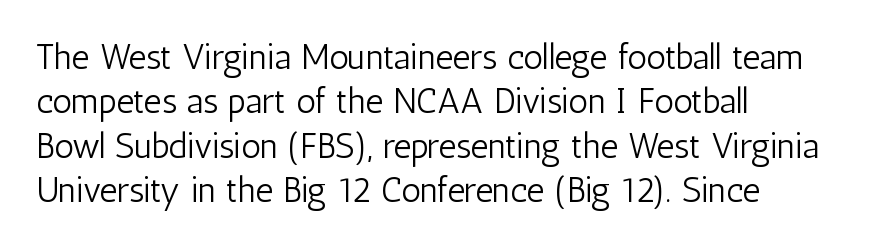
Varying glyph widths throughout — classic text-font behaviour. These lines are composed in type without serifs. Vertical spacing — default. Leftover space on each line is placed entirely after the last word.
